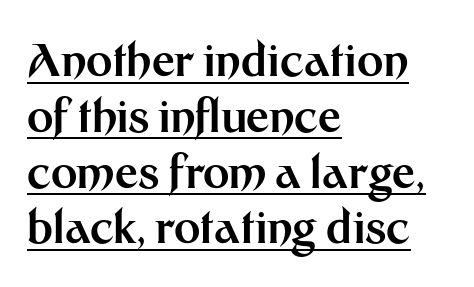
The image shows 45 px bold sans-serif type, upright; set left-aligned, line spacing 1.24x, normal letter spacing, underlined; medium stroke contrast and a medium x-height.
